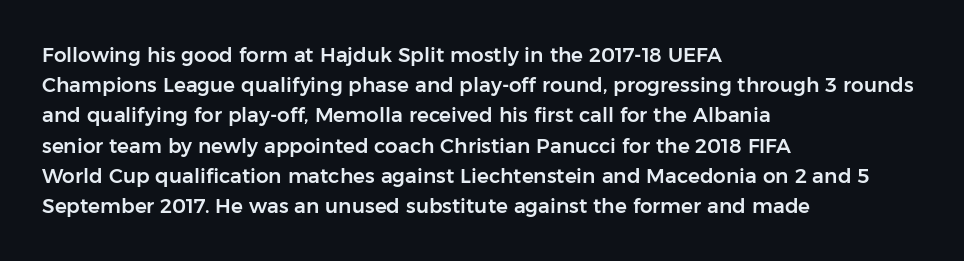
Words float on clear page, feet unadorned. Quick note: not italic, upright. Is there much room between lines? A standard amount, neither cramped nor airy. This sample is left-justified, so line endings fall wherever the words run out. Between one letter and the next there's only the usual sliver of space.
